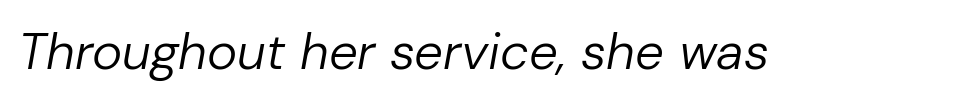
Q: Is the text bold? A: No.
Q: Is the text italic (slanted)? A: Yes, it leans right by about 10 degrees.
Q: Is the text underlined? A: No.
Q: Is the spacing between letters normal or unusually wide? A: Normal.
Q: Width (condensed, normal, or wide)? A: Normal.
Q: Stroke contrast? A: Low.
Q: x-height? A: Medium.
Q: Monospaced? A: No.
